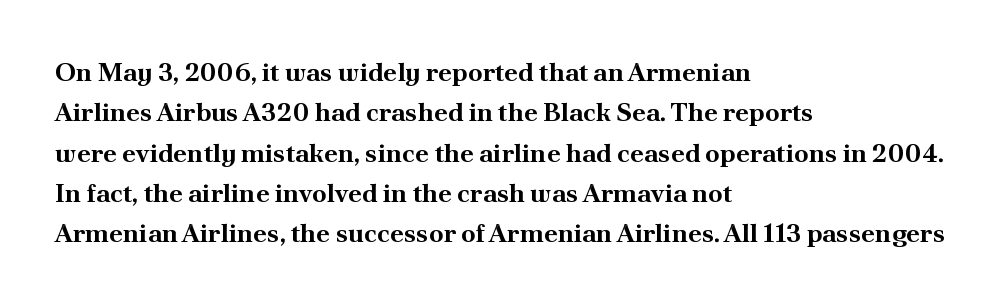
Q: Is the text bold? A: Yes.
Q: Is the text italic (slanted)? A: No, it is upright.
Q: Is the text underlined? A: No.
Q: How is the paragraph aligned? A: Left-aligned.
Q: Is the spacing between letters normal or unusually wide? A: Normal.
Q: Is the spacing between lines tight, normal or loose? A: Normal.
